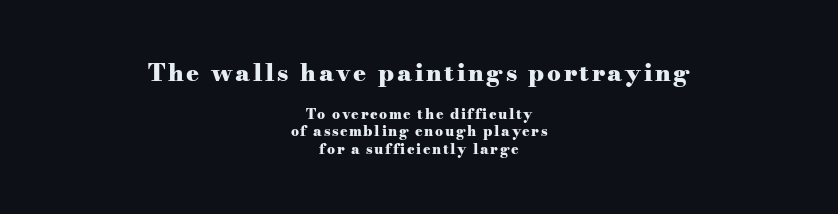
The passage shown begins with its larger block and ends with its smaller one. Heavy, bold letterforms. The gap between lines stays unmarked. The letters stand straight up with perfectly vertical stems. The lines are quadded center.
